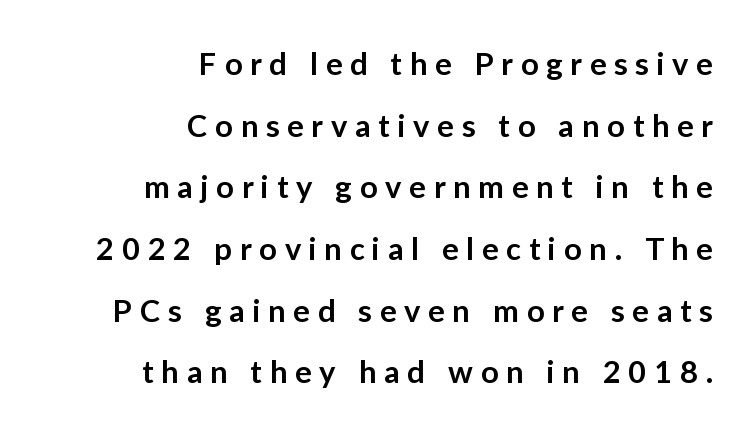
Q: Is the text bold? A: Semi-bold.
Q: Is the text italic (slanted)? A: No, it is upright.
Q: Is the typeface a serif or a sans-serif typeface? A: Sans-serif.
Q: Is the text underlined? A: No.
Q: How is the paragraph aligned? A: Right-aligned.
Q: Is the spacing between letters normal or unusually wide? A: Unusually wide.
Q: Is the spacing between lines tight, normal or loose? A: Loose.
Q: Width (condensed, normal, or wide)? A: Normal.
Q: Stroke contrast? A: Low.
Q: x-height? A: Medium.
Q: Monospaced? A: No.
